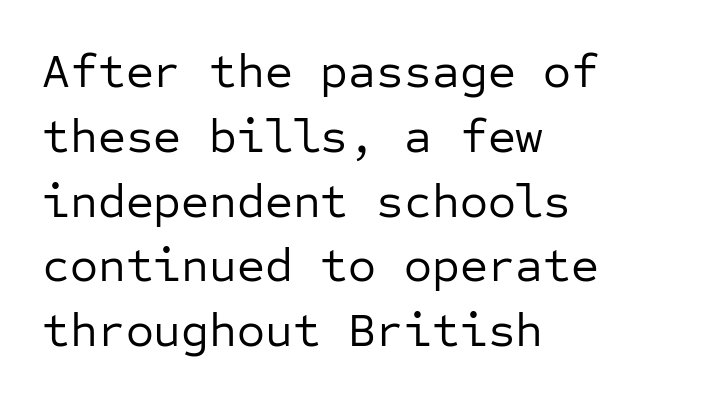
The image shows 48 px regular-weight sans-serif type, upright, monospaced; set left-aligned, normal line spacing (1.35x), normal letter spacing, not underlined; low stroke contrast and a medium x-height.
